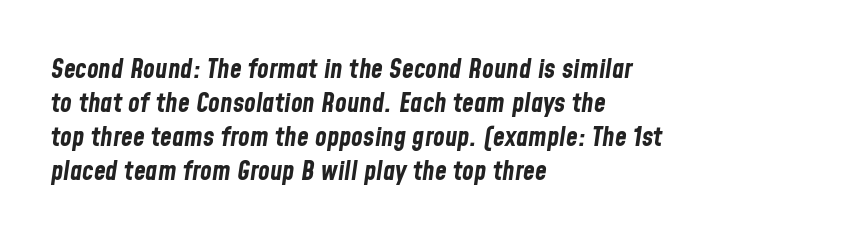
Horizontally, the lines are justified to the leading edge only. How heavy is the stroke? Heavy — this is a bold. Unmarked baselines from the first word to the last. How would I describe the line gaps? Plain and ordinary. This sample uses plain, unmodified letter spacing.
